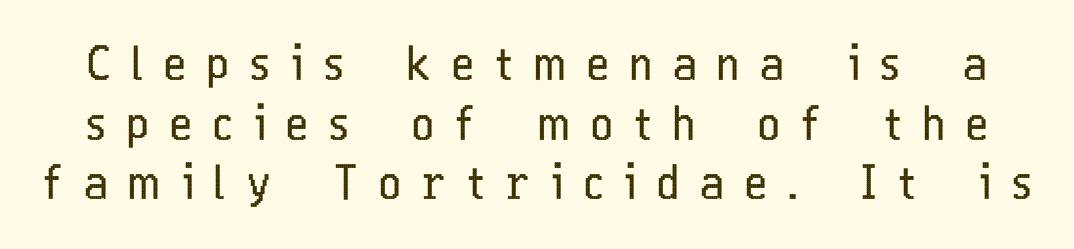
Q: Is the text bold? A: No.
Q: Is the text italic (slanted)? A: No, it is upright.
Q: Is the typeface a serif or a sans-serif typeface? A: Sans-serif.
Q: Is the text underlined? A: No.
Q: Is the spacing between letters normal or unusually wide? A: Unusually wide.
Q: Is the spacing between lines tight, normal or loose? A: Normal.
Q: Width (condensed, normal, or wide)? A: Condensed.
Q: Stroke contrast? A: Low.
Q: x-height? A: Medium.
Q: Monospaced? A: No.
